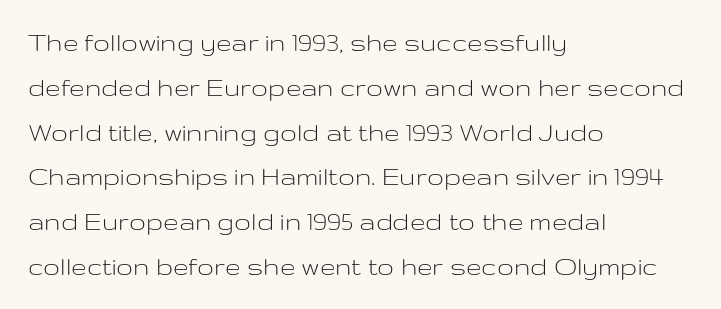
Q: Is the text bold? A: No.
Q: Is the text italic (slanted)? A: No, it is upright.
Q: Is the typeface a serif or a sans-serif typeface? A: Sans-serif.
Q: Is the text underlined? A: No.
Q: How is the paragraph aligned? A: Left-aligned.
Q: Is the spacing between letters normal or unusually wide? A: Normal.
Q: Is the spacing between lines tight, normal or loose? A: Normal.
Q: Width (condensed, normal, or wide)? A: Wide.
Q: Stroke contrast? A: Low.
Q: x-height? A: Medium.
Q: Monospaced? A: No.
